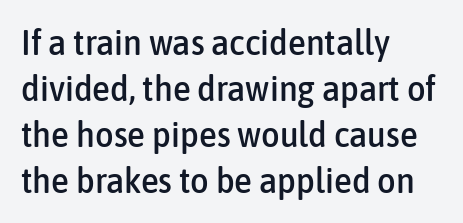
{"serif": "no", "italic": "no", "width": "condensed", "stroke_contrast": "low", "x_height": "medium", "monospaced": "no", "underline": "no", "align": "left", "line_spacing": "normal", "line_spacing_ratio": 1.28, "letter_spacing": "normal", "letter_spacing_em": 0.0, "glyph_px": 36}
